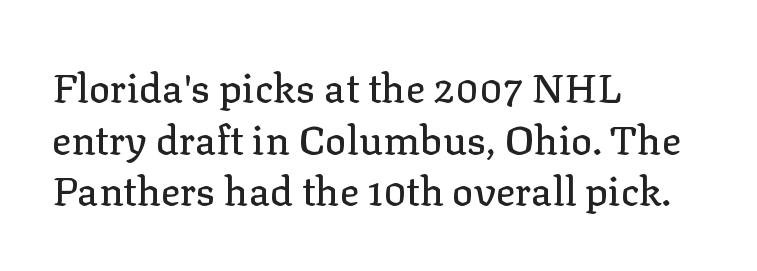
{"serif": "yes", "italic": "no", "width": "normal", "stroke_contrast": "low", "x_height": "medium", "monospaced": "no", "underline": "no", "align": "left", "line_spacing": "normal", "line_spacing_ratio": 1.29, "letter_spacing": "normal", "letter_spacing_em": 0.0, "glyph_px": 40}
